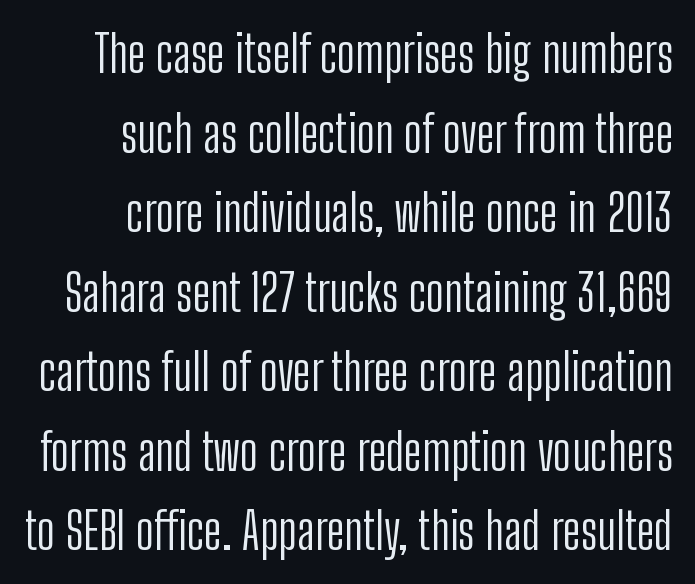
{"serif": "no", "italic": "no", "bold": "no", "weight": "light", "width": "condensed", "stroke_contrast": "low", "x_height": "medium", "monospaced": "no", "underline": "no", "align": "right", "line_spacing": "normal", "line_spacing_ratio": 1.56, "letter_spacing": "normal", "letter_spacing_em": 0.0, "glyph_px": 51}
